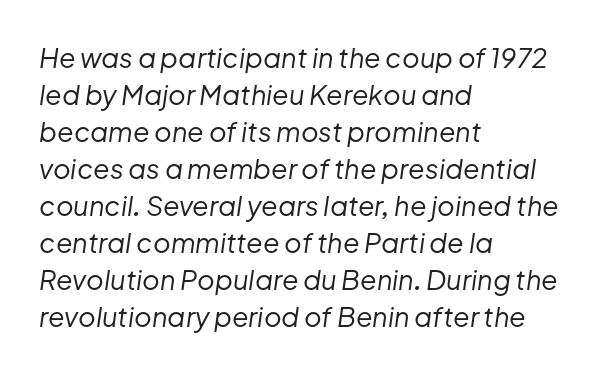
{"italic": "yes", "lean": "right", "slant_degrees": 8, "bold": "no", "underline": "no", "align": "left", "line_spacing": "normal", "line_spacing_ratio": 1.37, "letter_spacing": "normal", "letter_spacing_em": 0.0, "glyph_px": 27}
